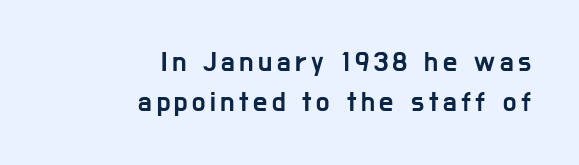
{"serif": "no", "italic": "no", "width": "condensed", "stroke_contrast": "low", "x_height": "medium", "monospaced": "no", "underline": "no", "align": "right", "line_spacing": "normal", "line_spacing_ratio": 1.42, "glyph_px": 28}
